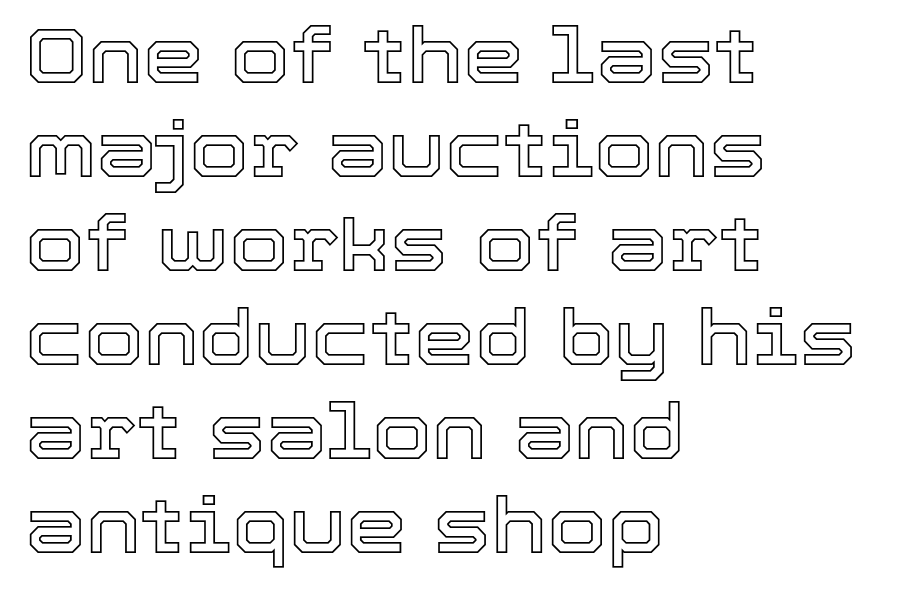
Q: Is the text italic (slanted)? A: No, it is upright.
Q: Is the text underlined? A: No.
Q: How is the paragraph aligned? A: Left-aligned.
Q: Is the spacing between letters normal or unusually wide? A: Normal.
Q: Width (condensed, normal, or wide)? A: Normal.
Q: x-height? A: Medium.
Q: Monospaced? A: No.
